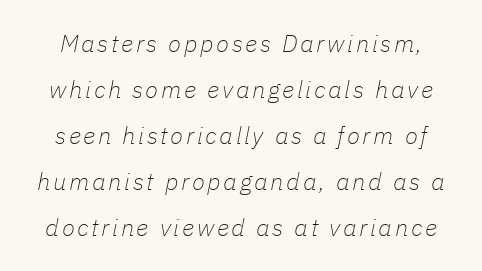
{"italic": "yes", "lean": "right", "slant_degrees": 11, "bold": "no", "underline": "no", "line_spacing": "loose", "line_spacing_ratio": 1.92, "glyph_px": 24}
